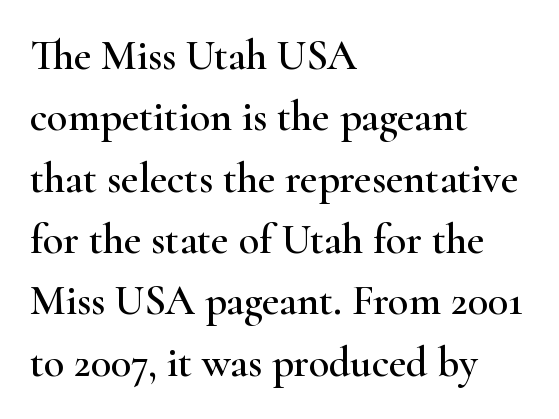
Rendered with straight, roman letterforms. The lines are quadded left. Is this a fixed-width face? No — the glyphs have proportional, varying widths. A bare baseline throughout the passage. Notice how descenders clear the ascenders below comfortably — that's standard leading.
